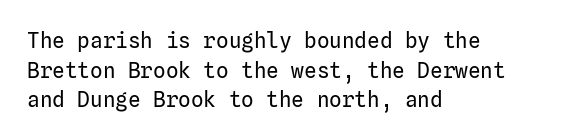
{"italic": "no", "bold": "no", "underline": "no", "align": "left", "line_spacing": "normal", "line_spacing_ratio": 1.41, "letter_spacing": "normal", "letter_spacing_em": 0.0, "glyph_px": 21}
